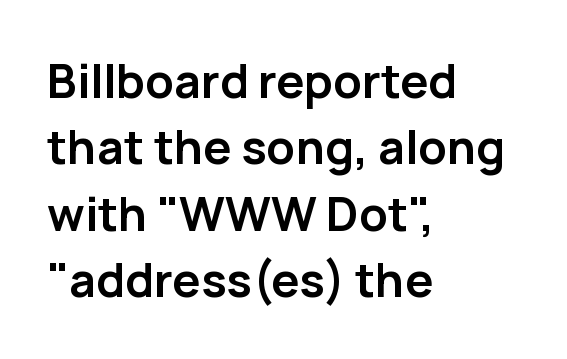
Does the type have serifs? No, each stem ends abruptly. No word sits above an underline. Quick note: interline space is typical. Is the type bold? Yes — the strokes are clearly thick and heavy. The typesetter chose a ragged-right arrangement here. Posture: upright roman.
